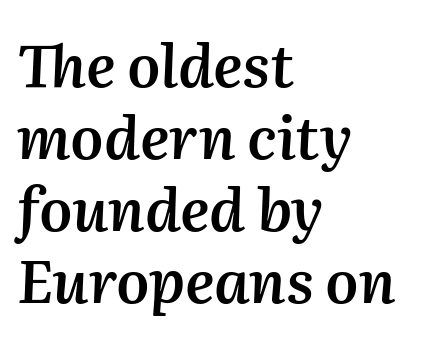
The letters sit at their default tracking, neither squeezed nor spread. Would a proofreader flag this as italicized? Yes. Every letter is mildly thick-stroked: semibold rather than bold. Unmarked baselines from the first word to the last. Each letter keeps its own natural width here, so spacing adapts to shape. The paragraph shown leans on its left margin.
